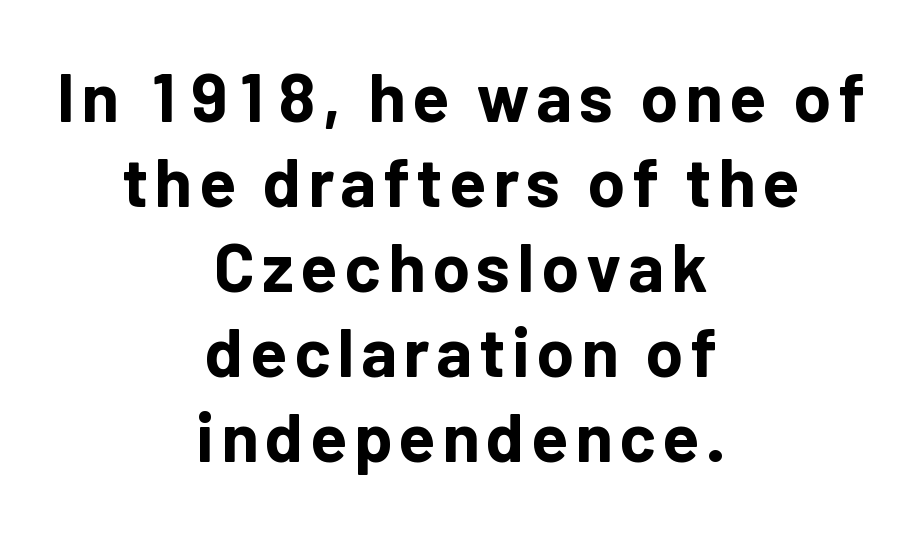
The image shows 68 px bold sans-serif type, upright; set centered, normal line spacing (1.25x), not underlined; low stroke contrast and a medium x-height.
